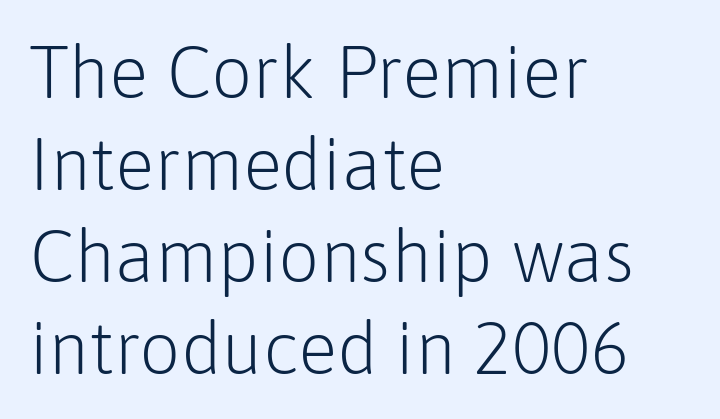
{"serif": "no", "italic": "no", "bold": "no", "weight": "light", "width": "normal", "stroke_contrast": "low", "x_height": "medium", "monospaced": "no", "underline": "no", "align": "left", "line_spacing": "normal", "line_spacing_ratio": 1.26, "letter_spacing": "normal", "letter_spacing_em": 0.0, "glyph_px": 73}
